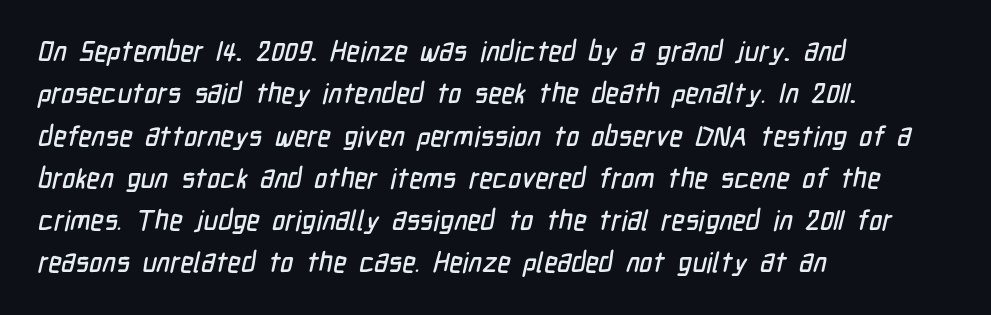
The image shows 28 px condensed sans-serif type; set left-aligned, normal line spacing (1.51x), normal letter spacing, not underlined; low stroke contrast and a medium x-height.
